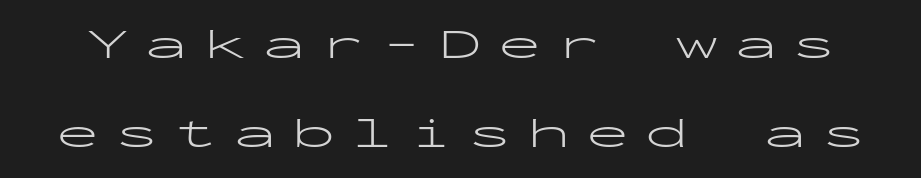
The image shows 43 px light, wide sans-serif type, upright, monospaced; set loose line spacing (2.07x), unusually wide letter spacing (+0.37 em), not underlined; low stroke contrast and a medium x-height.
